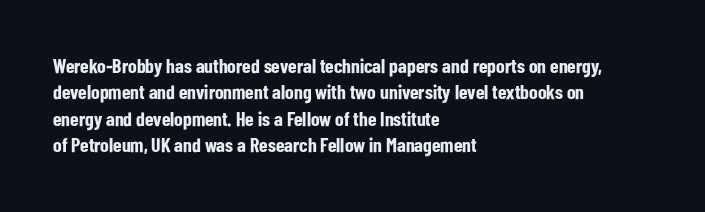
The image shows 20 px bold type, upright; set left-aligned, normal line spacing (1.32x), normal letter spacing, not underlined.
